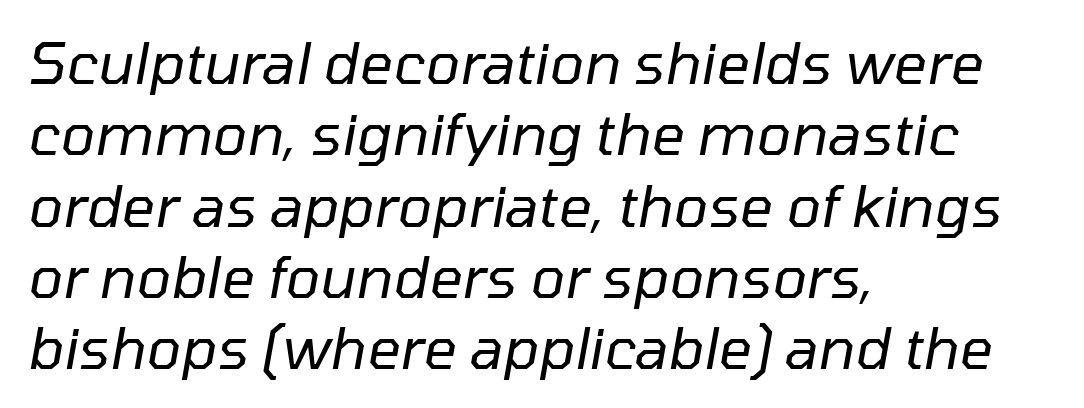
{"italic": "yes", "lean": "right", "slant_degrees": 10, "bold": "no", "weight": "regular", "width": "normal", "stroke_contrast": "low", "x_height": "medium", "monospaced": "no", "underline": "no", "align": "left", "line_spacing_ratio": 1.23, "letter_spacing": "normal", "letter_spacing_em": 0.0, "glyph_px": 58}
